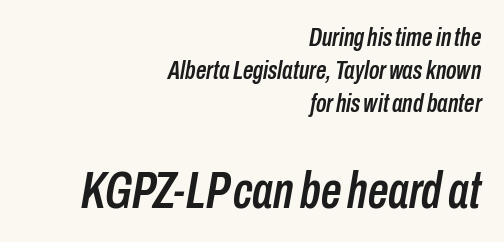
The image shows 51 px condensed type, italic (leaning right); set right-aligned, normal line spacing (1.27x), normal letter spacing, not underlined; the second (bottom) block is 1.96x larger; low stroke contrast and a medium x-height.
